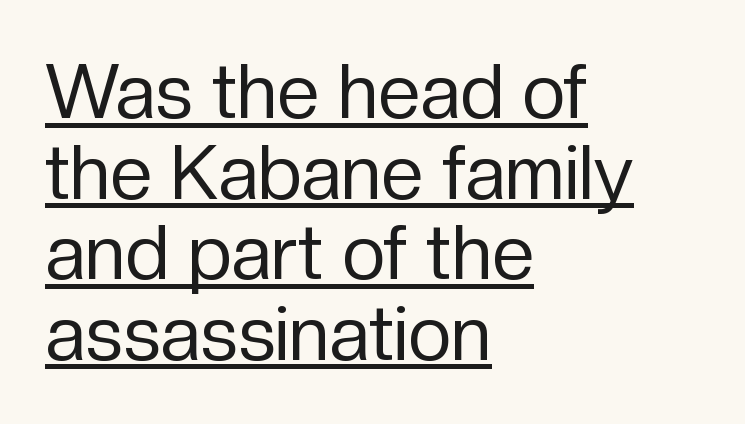
The image shows 76 px regular-weight sans-serif type, upright; set left-aligned, tight line spacing (1.06x), normal letter spacing, underlined; low stroke contrast and a medium x-height.
